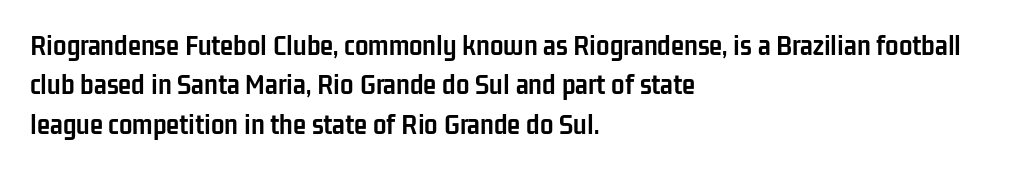
{"serif": "no", "italic": "no", "bold": "yes", "weight": "semibold", "width": "condensed", "stroke_contrast": "low", "x_height": "medium", "monospaced": "no", "underline": "no", "align": "left", "line_spacing": "normal", "line_spacing_ratio": 1.31, "letter_spacing": "normal", "letter_spacing_em": 0.0, "glyph_px": 30}
